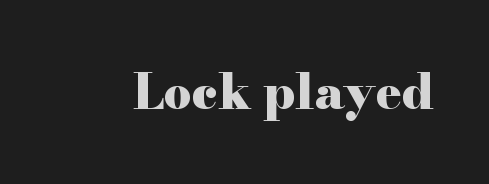
{"serif": "yes", "italic": "no", "bold": "yes", "weight": "heavy", "width": "wide", "stroke_contrast": "high", "x_height": "small", "monospaced": "no", "underline": "no", "letter_spacing": "normal", "letter_spacing_em": 0.0, "glyph_px": 48}
